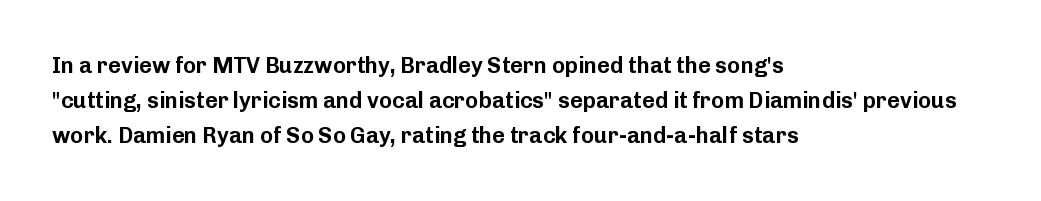
The letters stand straight up with perfectly vertical stems. The strip under each line holds only bare page. Each new line begins a customary step beneath the previous one. Inter-character spacing is left at the font's built-in metrics. The paragraph shown leans on its left margin.
